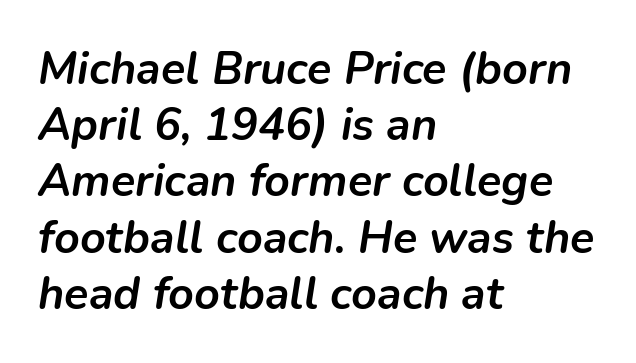
Regarding leading, the lines here are spaced in the standard way. Unmarked baselines from the first word to the last. The rendering uses natural spacing where letterforms have individual widths. Yep, that's italic — everything's leaning. Each word holds together tightly as a unit, with standard inter-letter gaps.
